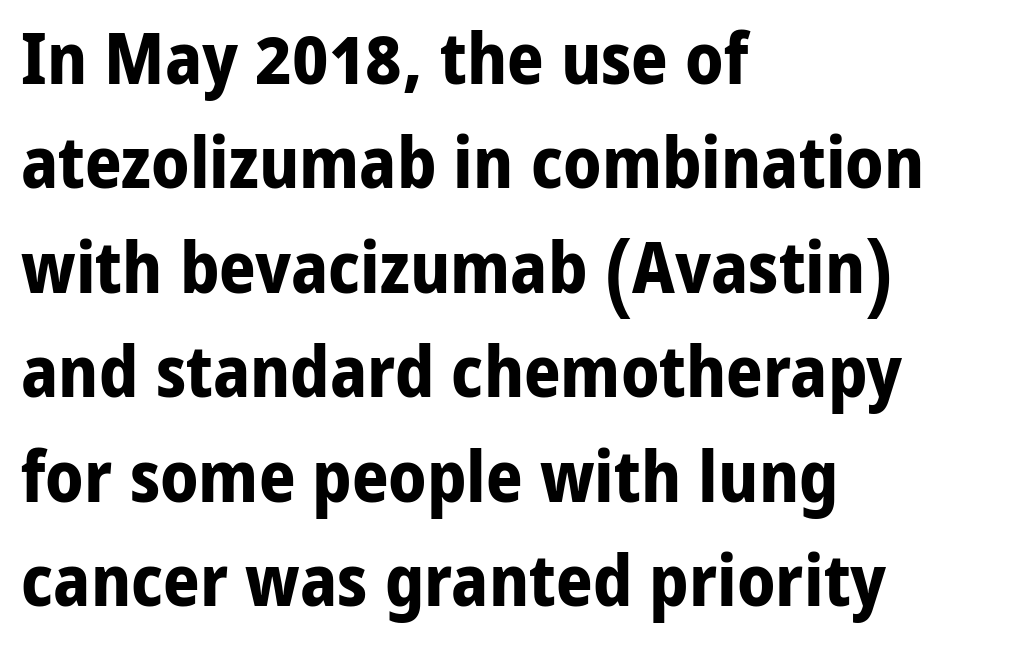
The image shows 72 px bold sans-serif type, upright; set left-aligned, normal line spacing (1.45x), normal letter spacing, not underlined; low stroke contrast and a medium x-height.
